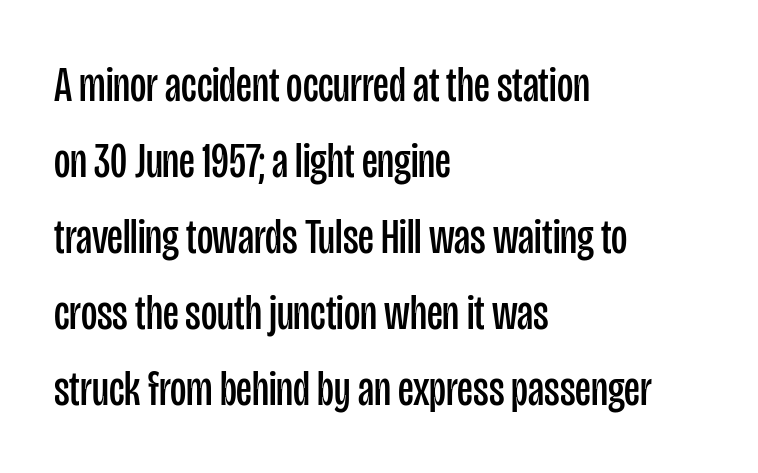
The image shows 50 px regular-weight, condensed sans-serif type, upright; set left-aligned, normal line spacing (1.52x), normal letter spacing, not underlined; low stroke contrast and a large x-height.
